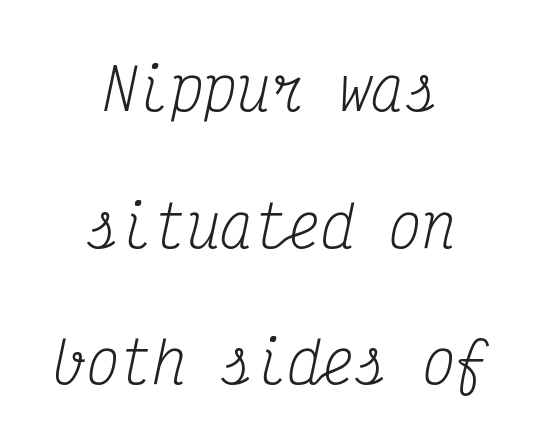
The image shows 56 px regular-weight, condensed serif type, italic (leaning right), monospaced; set centered, loose line spacing (2.44x), normal letter spacing, not underlined; medium stroke contrast and a medium x-height.
